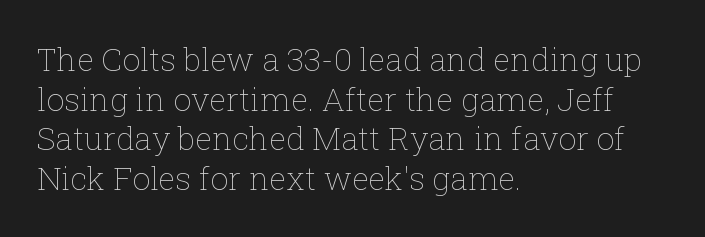
No italicization has been applied; the sample stays upright. Nobody touched the tracking dial on this one. Is the block centered? No — it sits flush against the left margin. No chunkiness to these letters — they're not bold. A bare baseline throughout the passage. The letters advance in unequal steps, a hallmark of proportional type.
